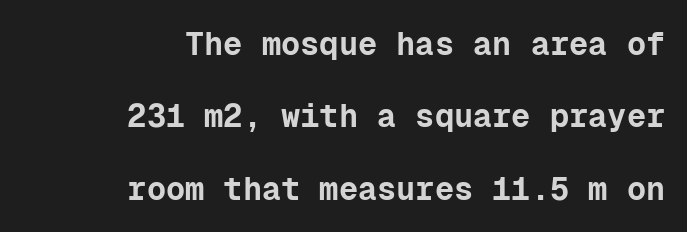
The image shows 32 px bold sans-serif type, upright, monospaced; set right-aligned, loose line spacing (2.26x), normal letter spacing, not underlined; low stroke contrast and a medium x-height.
